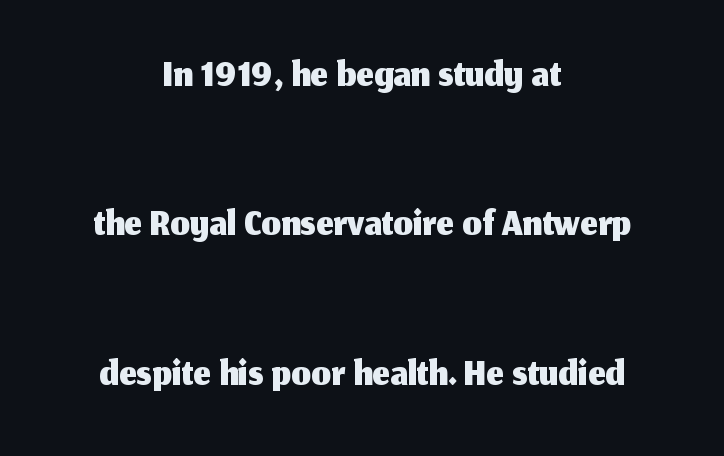
Q: Is the text italic (slanted)? A: No, it is upright.
Q: Is the typeface a serif or a sans-serif typeface? A: Sans-serif.
Q: Is the text underlined? A: No.
Q: How is the paragraph aligned? A: Centered.
Q: Is the spacing between letters normal or unusually wide? A: Normal.
Q: Is the spacing between lines tight, normal or loose? A: Loose.
Q: Width (condensed, normal, or wide)? A: Normal.
Q: Stroke contrast? A: Medium.
Q: x-height? A: Medium.
Q: Monospaced? A: No.
